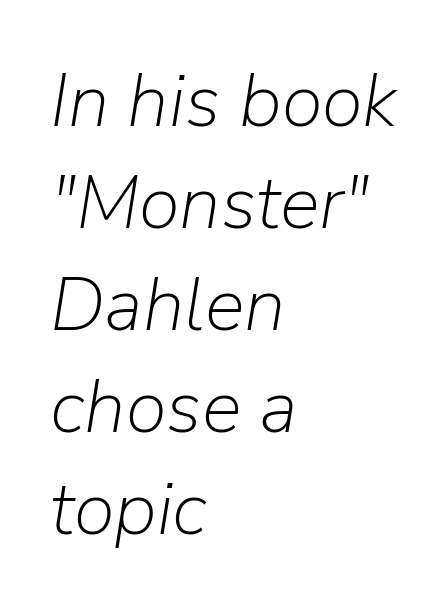
Is this a fixed-width face? No — the glyphs have proportional, varying widths. Evenly set lines give the paragraph a standard silhouette. The axis of the letterforms is tilted away from vertical. Every row of glyphs begins at an identical x-position on the left. Each word holds together tightly as a unit, with standard inter-letter gaps. No word sits above an underline.
